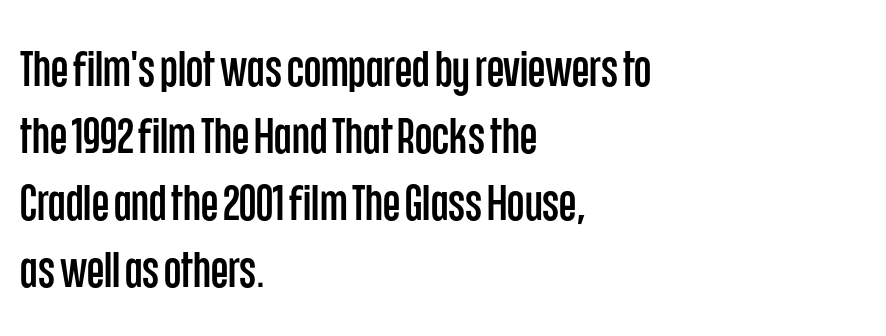
Is there much room between lines? A standard amount, neither cramped nor airy. Has an underline been added? It has not. Proportional: the letters do not fall into vertical columns. Does the lettering tilt? It doesn't — this is upright.
